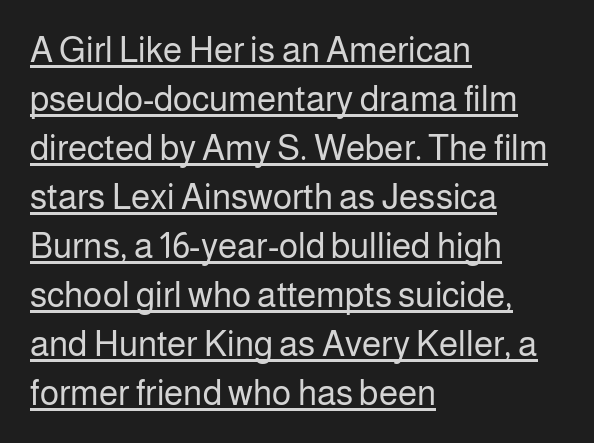
Q: Is the text bold? A: No.
Q: Is the text italic (slanted)? A: No, it is upright.
Q: Is the typeface a serif or a sans-serif typeface? A: Sans-serif.
Q: Is the text underlined? A: Yes.
Q: How is the paragraph aligned? A: Left-aligned.
Q: Is the spacing between letters normal or unusually wide? A: Normal.
Q: Is the spacing between lines tight, normal or loose? A: Normal.
Q: Width (condensed, normal, or wide)? A: Normal.
Q: Stroke contrast? A: Low.
Q: x-height? A: Medium.
Q: Monospaced? A: No.
